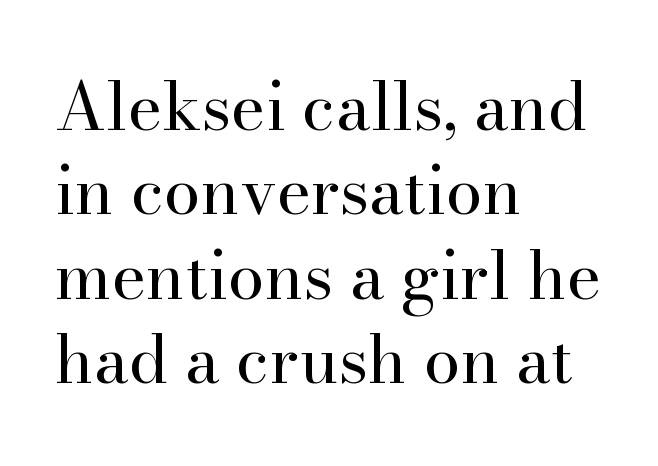
Old-style or modern, the face here clearly has serifs. Every row of glyphs begins at an identical x-position on the left. Stroke thickness stays within the range of a standard reading face or lighter. A roman cut, with each character standing at attention. The passage shown is typed in a proportional face where columns would drift. Whoever set this chose a conventional vertical rhythm.
